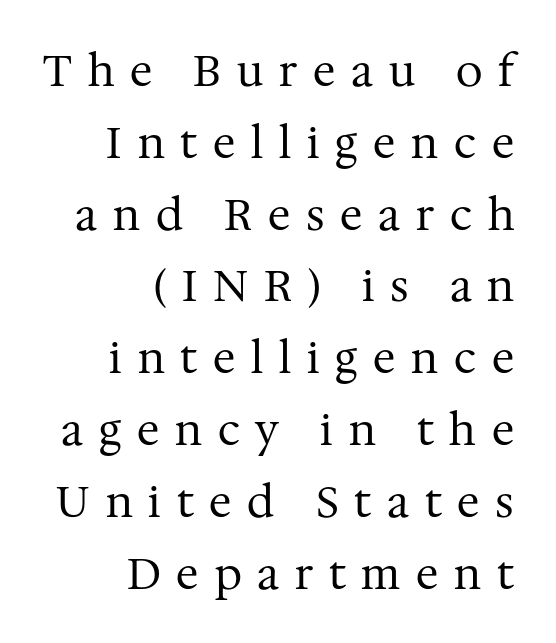
{"serif": "yes", "italic": "no", "bold": "no", "weight": "regular", "width": "normal", "stroke_contrast": "medium", "x_height": "medium", "monospaced": "no", "underline": "no", "align": "right", "line_spacing": "normal", "line_spacing_ratio": 1.67, "letter_spacing": "wide", "letter_spacing_em": 0.37, "glyph_px": 43}
